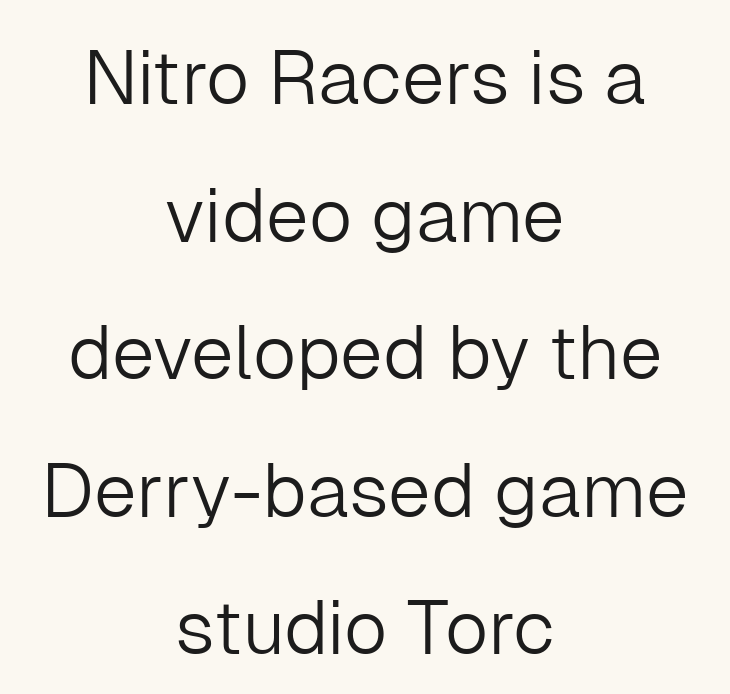
{"serif": "no", "italic": "no", "bold": "no", "weight": "light", "width": "normal", "stroke_contrast": "low", "x_height": "medium", "monospaced": "no", "underline": "no", "align": "center", "line_spacing_ratio": 1.81, "letter_spacing": "normal", "letter_spacing_em": 0.0, "glyph_px": 76}
